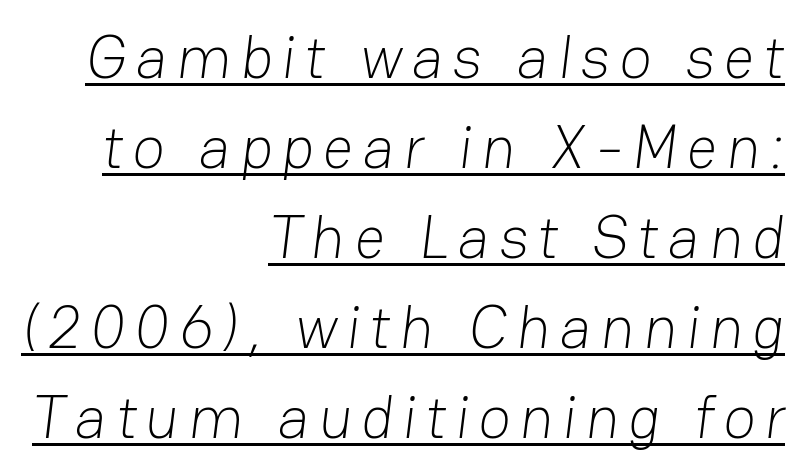
{"serif": "no", "bold": "no", "weight": "light", "width": "normal", "stroke_contrast": "low", "x_height": "medium", "monospaced": "no", "underline": "yes", "align": "right", "line_spacing": "normal", "line_spacing_ratio": 1.5, "glyph_px": 60}
